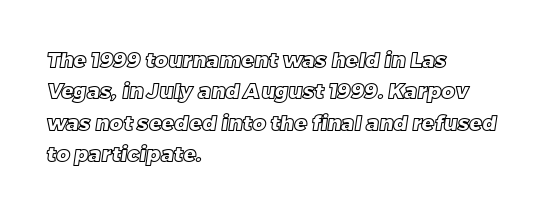
{"underline": "no", "align": "left", "line_spacing": "normal", "line_spacing_ratio": 1.49, "letter_spacing": "normal", "letter_spacing_em": 0.0, "glyph_px": 21}
